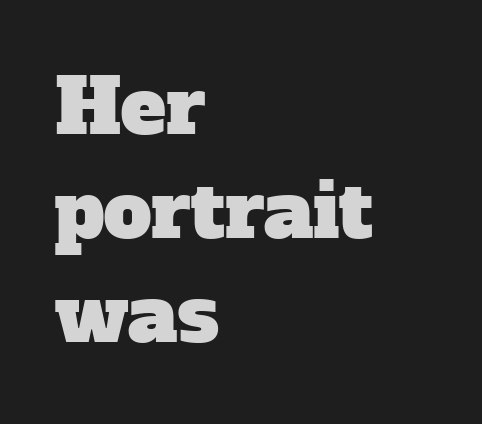
{"serif": "yes", "width": "normal", "stroke_contrast": "low", "x_height": "medium", "monospaced": "no", "underline": "no", "align": "left", "line_spacing": "normal", "line_spacing_ratio": 1.37, "letter_spacing": "normal", "letter_spacing_em": 0.0, "glyph_px": 76}
